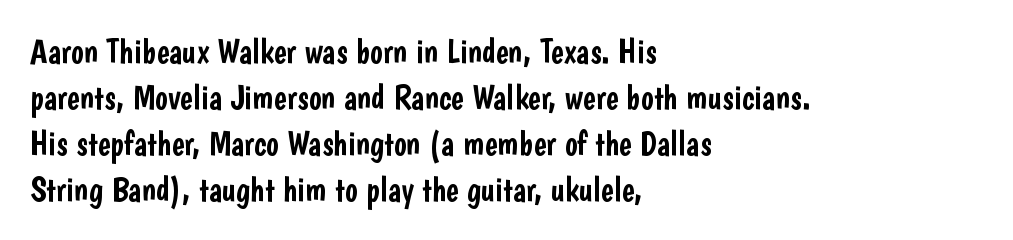
The image shows 34 px condensed sans-serif type, upright; set left-aligned, normal line spacing (1.35x), normal letter spacing, not underlined; low stroke contrast and a medium x-height.
